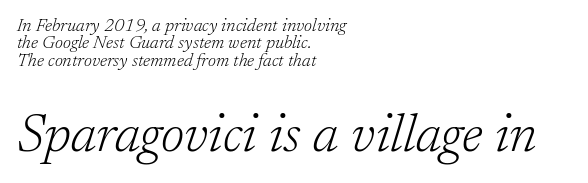
There's an unmistakable incline to the writing here. Leftover space on each line is placed entirely after the last word. Any mark beneath the type? The region is blank. Is the stroke heavy? The answer is a plain regular-or-lighter.
